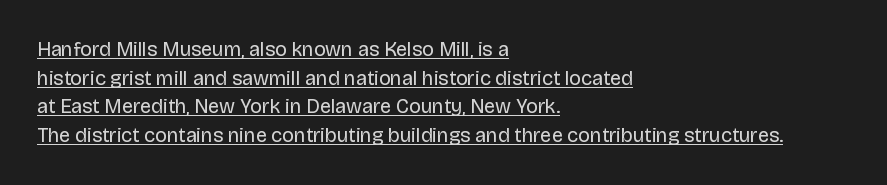
{"italic": "no", "bold": "no", "underline": "yes", "align": "left", "line_spacing": "normal", "line_spacing_ratio": 1.43, "letter_spacing": "normal", "letter_spacing_em": 0.0, "glyph_px": 20}
